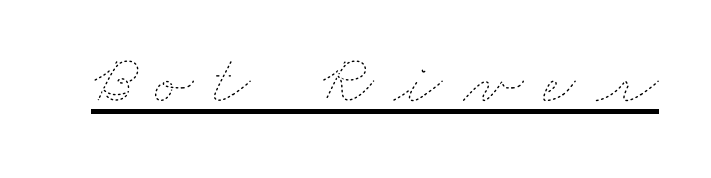
In designer terms, the underline attribute is active on this setting. No heavy texture on the line: the type isn't bold. Is the letter spacing exaggerated? Yes — the characters are pushed far apart. Here the designer chose a conventional face with non-uniform glyph widths.
